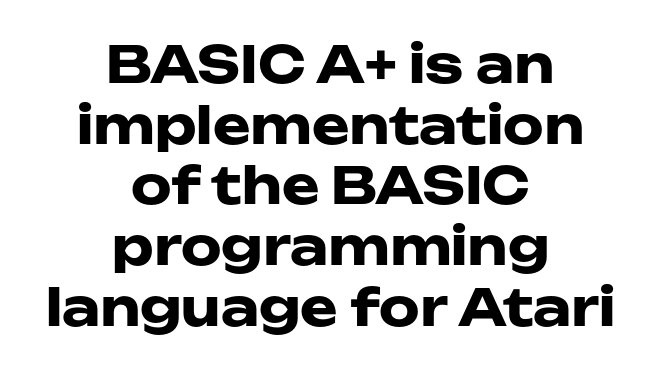
I'd call this a sans setting — the letters go barefoot. Centered paragraph, ragged on both sides. Every letter is thick-stroked: bold, no question. Note the varied advance widths — an 'i' is clearly narrower than an 'm'. The strip under each line holds only bare page.
